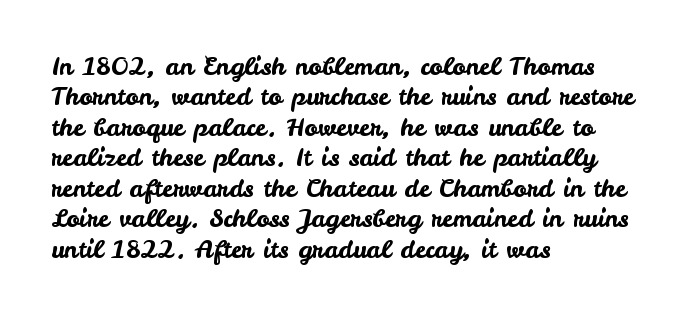
Q: Is the text italic (slanted)? A: Yes.
Q: Is the text underlined? A: No.
Q: How is the paragraph aligned? A: Left-aligned.
Q: Is the spacing between letters normal or unusually wide? A: Normal.
